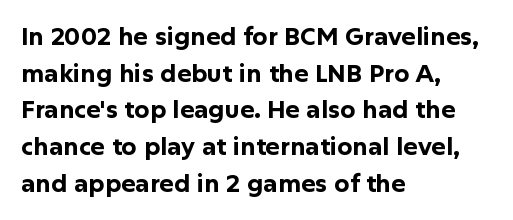
Q: Is the text bold? A: Yes.
Q: Is the text italic (slanted)? A: No, it is upright.
Q: Is the text underlined? A: No.
Q: How is the paragraph aligned? A: Left-aligned.
Q: Is the spacing between letters normal or unusually wide? A: Normal.
Q: Is the spacing between lines tight, normal or loose? A: Normal.
